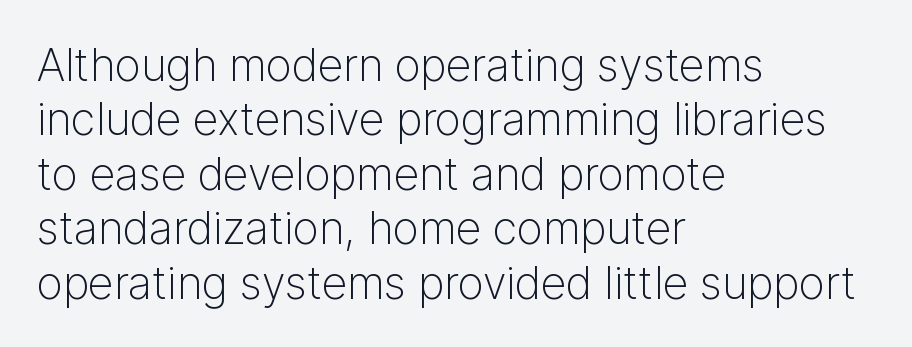
Q: Is the text bold? A: No.
Q: Is the text italic (slanted)? A: No, it is upright.
Q: Is the typeface a serif or a sans-serif typeface? A: Sans-serif.
Q: Is the text underlined? A: No.
Q: How is the paragraph aligned? A: Left-aligned.
Q: Is the spacing between letters normal or unusually wide? A: Normal.
Q: Width (condensed, normal, or wide)? A: Normal.
Q: Stroke contrast? A: Low.
Q: x-height? A: Medium.
Q: Monospaced? A: No.
